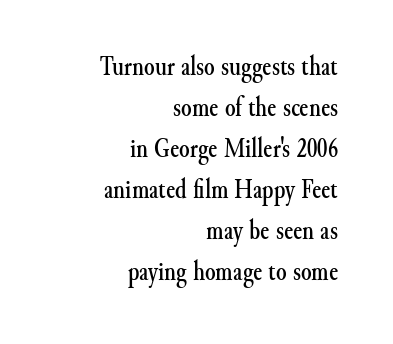
Q: Is the text italic (slanted)? A: No, it is upright.
Q: Is the text underlined? A: No.
Q: How is the paragraph aligned? A: Right-aligned.
Q: Is the spacing between letters normal or unusually wide? A: Normal.
Q: Is the spacing between lines tight, normal or loose? A: Normal.
